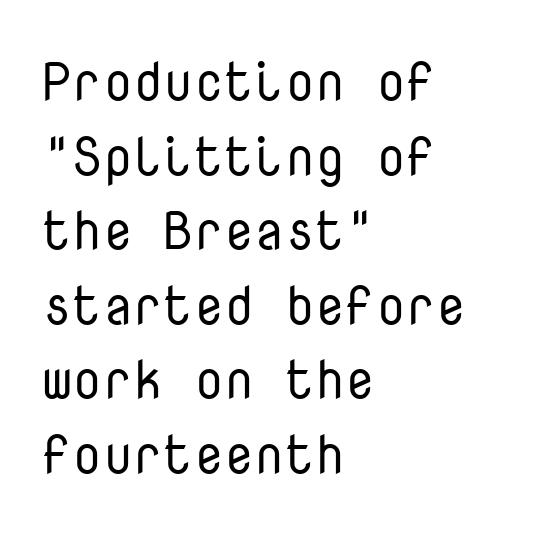
The image shows 54 px regular-weight sans-serif type, upright, monospaced; set left-aligned, normal line spacing (1.38x), normal letter spacing, not underlined; low stroke contrast and a medium x-height.
